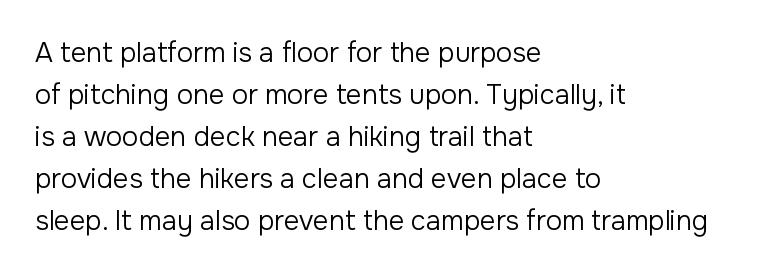
The image shows 27 px text type, upright; set left-aligned, normal line spacing (1.56x), normal letter spacing, not underlined.
